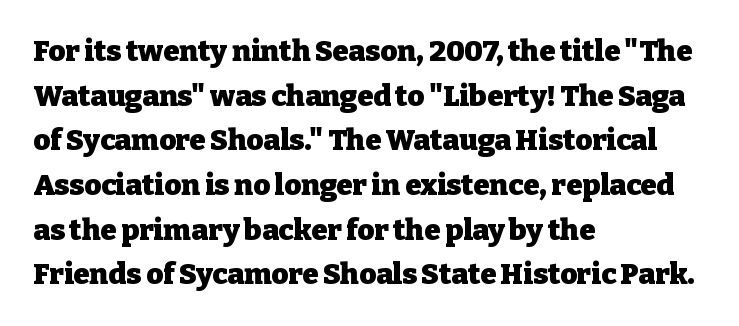
Q: Is the text bold? A: Yes.
Q: Is the text italic (slanted)? A: No, it is upright.
Q: Is the typeface a serif or a sans-serif typeface? A: Serif.
Q: Is the text underlined? A: No.
Q: How is the paragraph aligned? A: Left-aligned.
Q: Is the spacing between letters normal or unusually wide? A: Normal.
Q: Is the spacing between lines tight, normal or loose? A: Normal.
Q: Width (condensed, normal, or wide)? A: Normal.
Q: Stroke contrast? A: Low.
Q: x-height? A: Medium.
Q: Monospaced? A: No.
